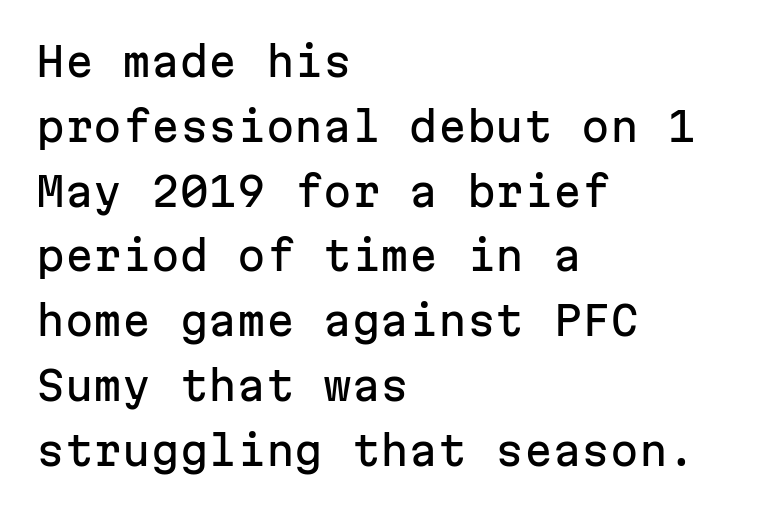
Regular leading. A typesetter would call this monospace, since all characters share one set width. Line beginnings align vertically; line endings do not. Tall strokes in this sample are plumb rather than angled.
